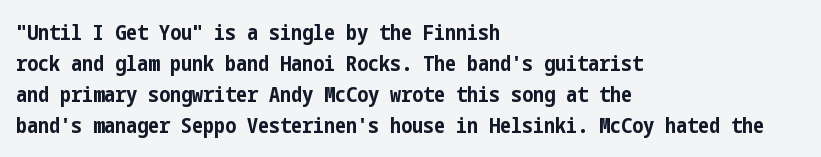
{"italic": "no", "bold": "yes", "underline": "no", "align": "left", "line_spacing": "normal", "line_spacing_ratio": 1.41, "letter_spacing": "normal", "letter_spacing_em": 0.0, "glyph_px": 22}
